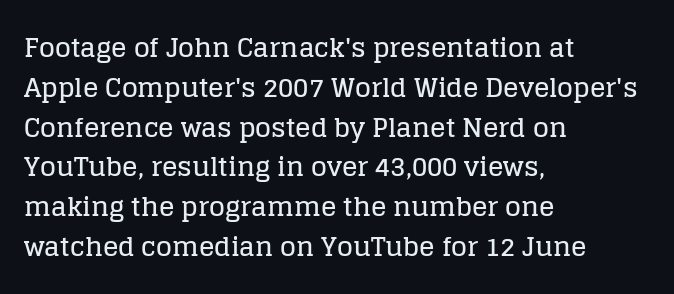
Q: Is the text italic (slanted)? A: No, it is upright.
Q: Is the text underlined? A: No.
Q: How is the paragraph aligned? A: Left-aligned.
Q: Is the spacing between letters normal or unusually wide? A: Normal.
Q: Is the spacing between lines tight, normal or loose? A: Normal.
